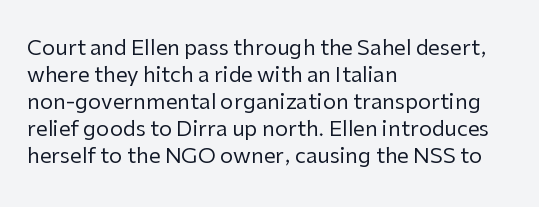
{"italic": "no", "bold": "no", "underline": "no", "align": "left", "line_spacing": "normal", "line_spacing_ratio": 1.28, "letter_spacing": "normal", "letter_spacing_em": 0.0, "glyph_px": 21}
